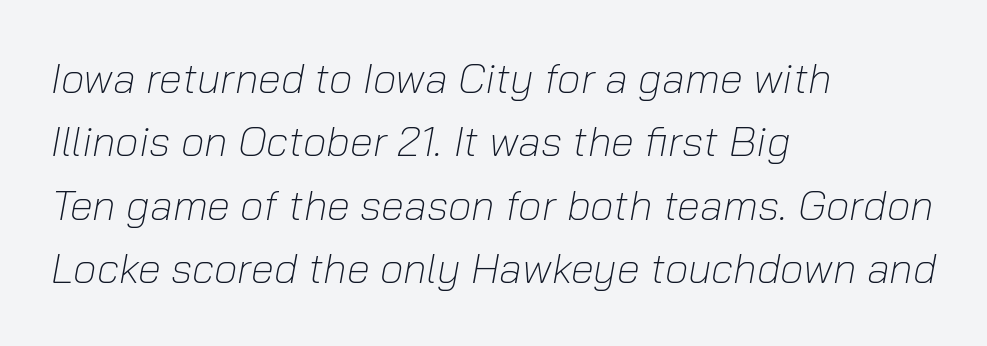
{"italic": "yes", "lean": "right", "slant_degrees": 10, "bold": "no", "weight": "light", "width": "normal", "stroke_contrast": "low", "x_height": "medium", "monospaced": "no", "underline": "no", "align": "left", "line_spacing": "normal", "line_spacing_ratio": 1.51, "letter_spacing": "normal", "letter_spacing_em": 0.0, "glyph_px": 42}
